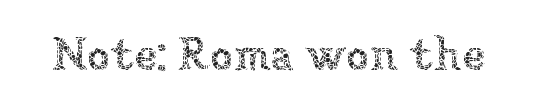
Default kerning and tracking; the words read as compact shapes. Compared with a typical body face, this is equally light or lighter still. Character widths vary here, with narrow letters taking less room than wide ones. Any mark beneath the type? The region is blank.
